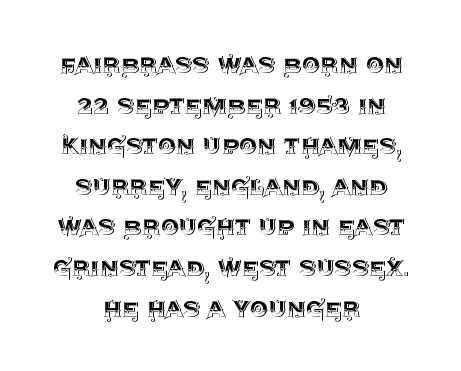
The image shows 29 px text type, upright; set centered, normal line spacing (1.4x), normal letter spacing, not underlined; a large x-height.
